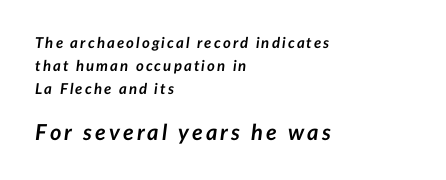
{"italic": "yes", "lean": "right", "slant_degrees": 7, "bold": "yes", "underline": "no", "align": "left", "line_spacing": "normal", "line_spacing_ratio": 1.54, "larger_block": "second", "size_ratio": 1.47, "glyph_px": 22}
